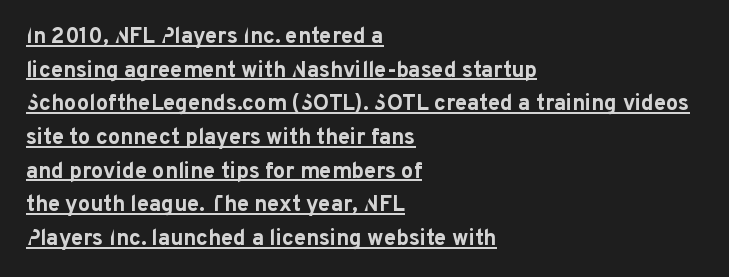
Like a heading marked for emphasis, these lines bear an underscore. Italic: no, the glyphs are upright roman. These lines sit exactly where default settings would place them. Its strokes are broad and dark, the hallmark of bold type. The type is set solid horizontally, with unmodified tracking. The text block is weighted toward the left margin, trailing off unevenly rightward.
